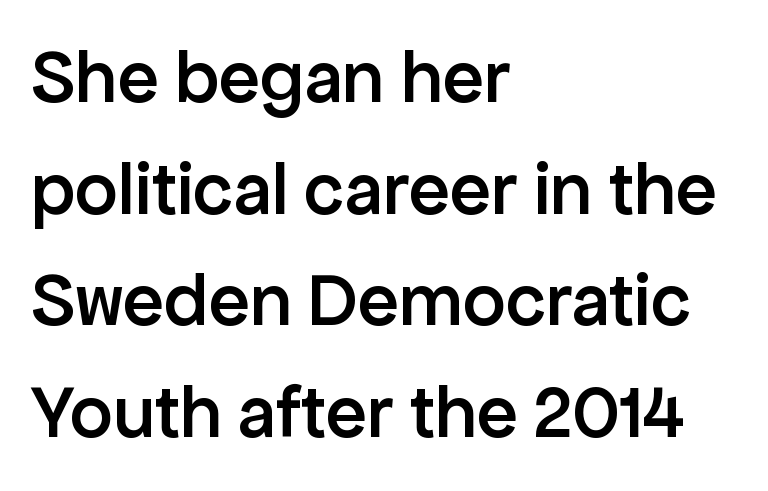
The image shows 76 px semibold sans-serif type, upright; set left-aligned, normal line spacing (1.47x), normal letter spacing, not underlined; low stroke contrast and a medium x-height.
